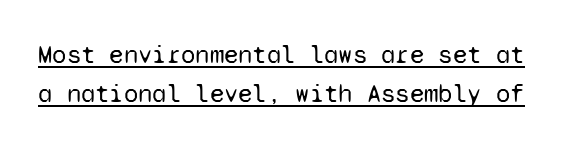
The image shows 26 px text type, upright; set normal line spacing (1.5x), normal letter spacing, underlined.
